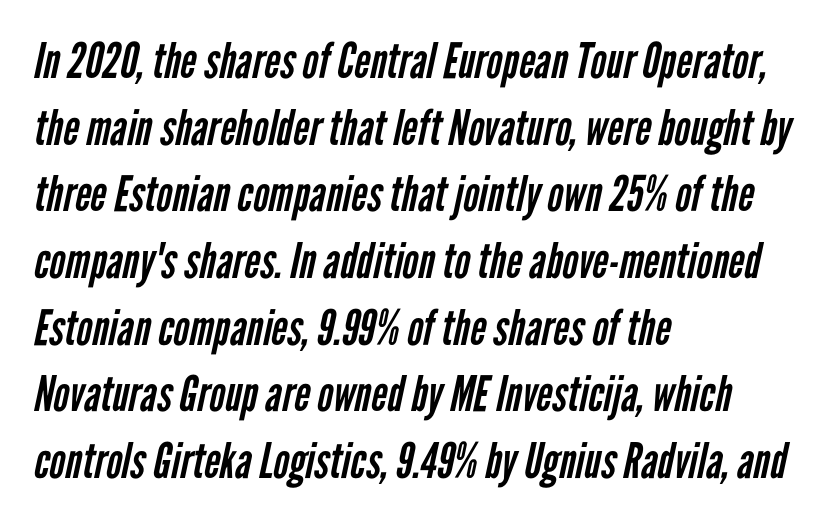
The image shows 49 px regular-weight, condensed sans-serif type; set left-aligned, normal line spacing (1.36x), normal letter spacing, not underlined; low stroke contrast and a medium x-height.
